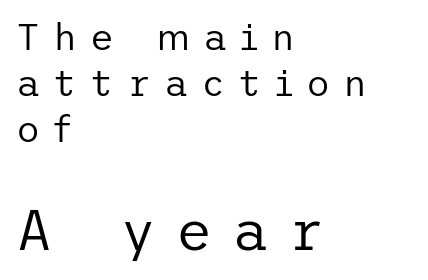
Q: Is the text bold? A: No.
Q: Is the text italic (slanted)? A: No, it is upright.
Q: Is the typeface a serif or a sans-serif typeface? A: Sans-serif.
Q: Is the text underlined? A: No.
Q: How is the paragraph aligned? A: Left-aligned.
Q: Is the spacing between letters normal or unusually wide? A: Unusually wide.
Q: Which block of text is set in a larger size, the first (top) or the second (bottom)? A: The second (bottom) one.
Q: Width (condensed, normal, or wide)? A: Normal.
Q: Stroke contrast? A: Low.
Q: x-height? A: Medium.
